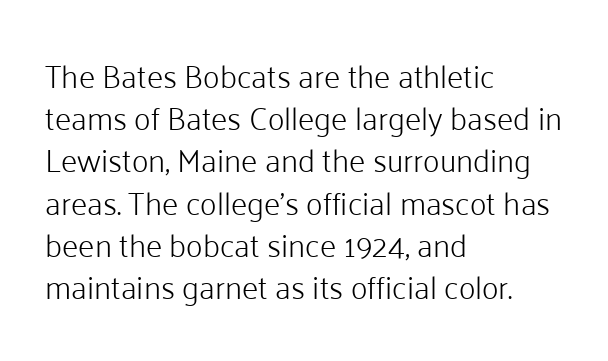
The paragraph shown leans on its left margin. Characters remain perfectly vertical along every line. The passage shown has conventional tracking throughout. Nothing heavy about these letters — not bold at all. These lines are composed in type without serifs. Only glyphs here, with clear space below each row.
